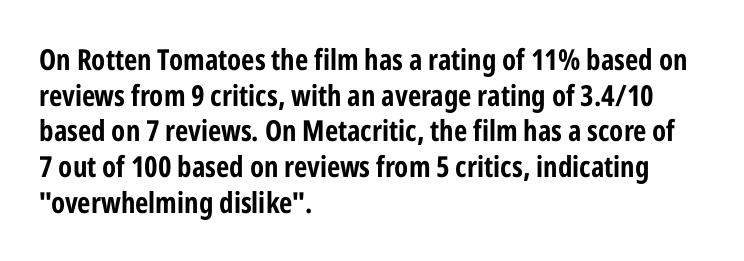
{"serif": "no", "italic": "no", "bold": "yes", "weight": "bold", "width": "condensed", "stroke_contrast": "low", "x_height": "medium", "monospaced": "no", "underline": "no", "align": "left", "line_spacing_ratio": 1.23, "letter_spacing": "normal", "letter_spacing_em": 0.0, "glyph_px": 29}
